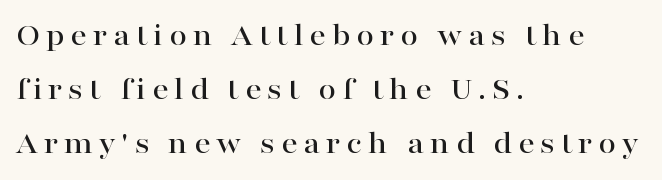
Q: Is the text italic (slanted)? A: No, it is upright.
Q: Is the typeface a serif or a sans-serif typeface? A: Serif.
Q: Is the text underlined? A: No.
Q: How is the paragraph aligned? A: Left-aligned.
Q: Is the spacing between lines tight, normal or loose? A: Normal.
Q: Width (condensed, normal, or wide)? A: Wide.
Q: Stroke contrast? A: High.
Q: x-height? A: Medium.
Q: Monospaced? A: No.
